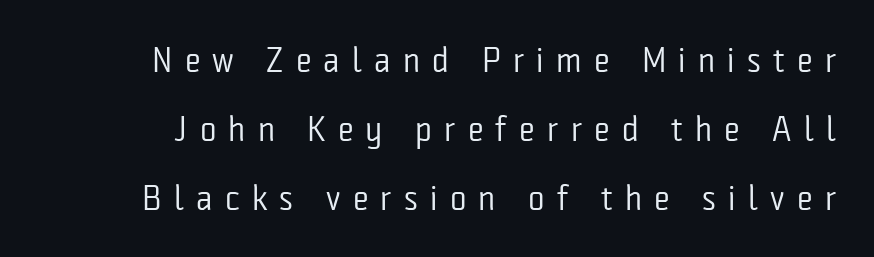
The image shows 35 px regular-weight, condensed sans-serif type, upright; set loose line spacing (1.97x), unusually wide letter spacing (+0.35 em), not underlined; low stroke contrast and a medium x-height.
